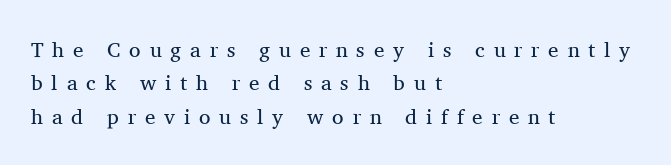
{"italic": "no", "bold": "no", "underline": "no", "align": "left", "line_spacing": "normal", "line_spacing_ratio": 1.59, "letter_spacing": "wide", "letter_spacing_em": 0.42, "glyph_px": 21}
